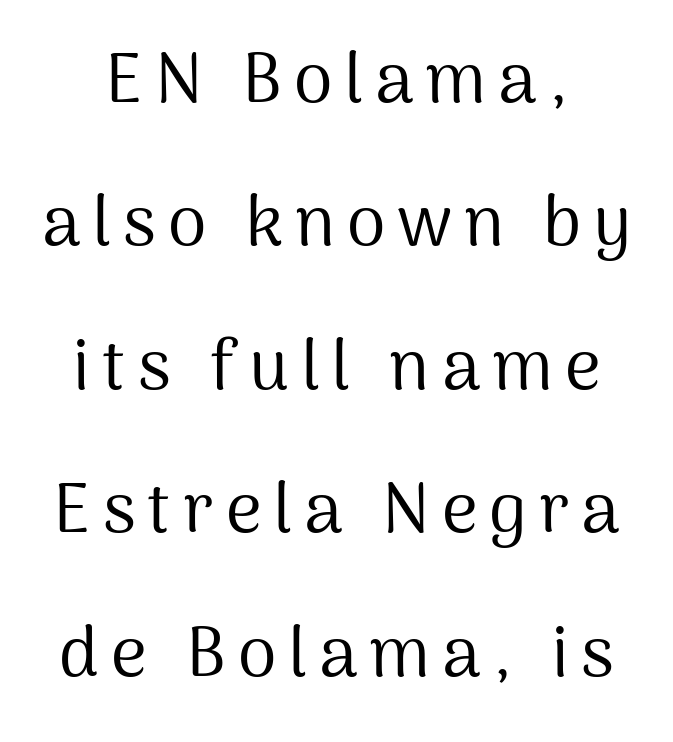
Q: Is the text bold? A: No.
Q: Is the text italic (slanted)? A: No, it is upright.
Q: Is the typeface a serif or a sans-serif typeface? A: Sans-serif.
Q: Is the text underlined? A: No.
Q: Is the spacing between lines tight, normal or loose? A: Loose.
Q: Width (condensed, normal, or wide)? A: Normal.
Q: Stroke contrast? A: Medium.
Q: x-height? A: Medium.
Q: Monospaced? A: No.
